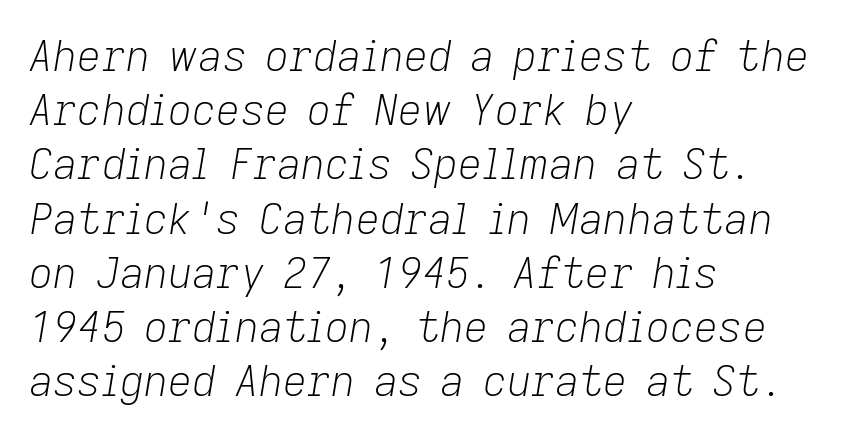
{"italic": "yes", "lean": "right", "slant_degrees": 9, "bold": "no", "weight": "light", "width": "normal", "stroke_contrast": "low", "x_height": "medium", "monospaced": "no", "underline": "no", "align": "left", "line_spacing": "normal", "line_spacing_ratio": 1.29, "letter_spacing": "normal", "letter_spacing_em": 0.0, "glyph_px": 42}
